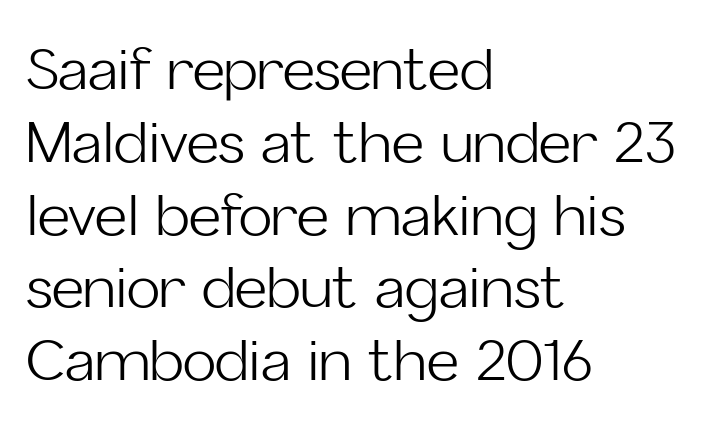
{"serif": "no", "italic": "no", "bold": "no", "weight": "light", "width": "normal", "stroke_contrast": "low", "x_height": "medium", "monospaced": "no", "underline": "no", "align": "left", "line_spacing": "normal", "line_spacing_ratio": 1.3, "letter_spacing": "normal", "letter_spacing_em": 0.0, "glyph_px": 56}
